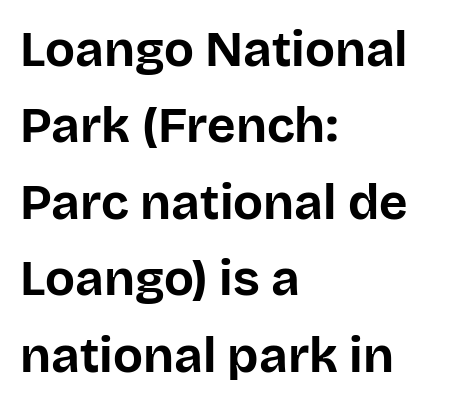
The typesetter chose a ragged-right arrangement here. Quick note: not italic, upright. Weight: bold. Compared with typical paragraphs, the rows here are spaced about the same.
